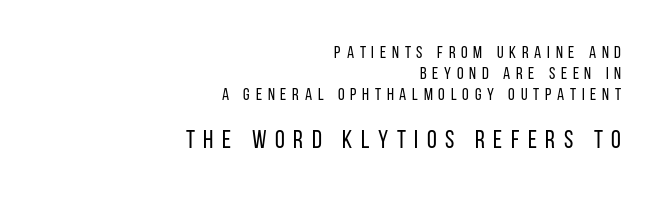
Words float on clear page, feet unadorned. Stems and bowls with no extra thickness — not bold. You could only call the tracking loose — the letters float apart. Designer's note — italics off, roman on. Where is the straight margin? On the right.
